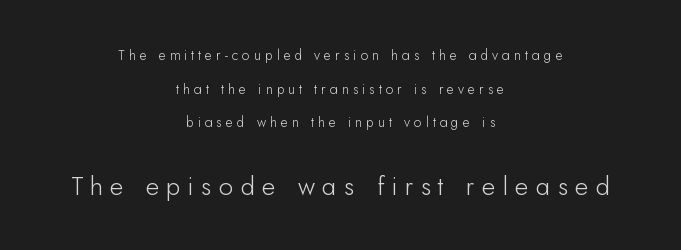
The text block is weighted toward neither margin, spreading evenly from the middle. Italic: no, the glyphs are upright roman. Here the glyphs are tracked loosely, breaking word shapes into spaced letters. The block sitting lower on the canvas is the one with enlarged characters.
